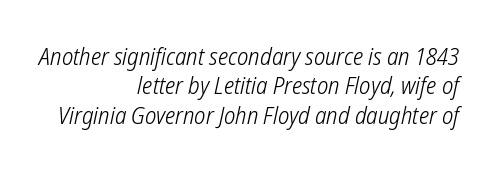
The text block is weighted toward the right margin, trailing off unevenly leftward. Bare-footed words on every line. Letter spacing: default. The weight tops out at a normal text grade.
